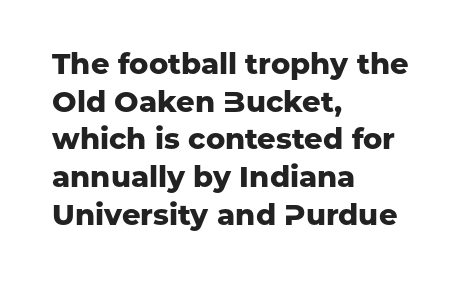
The image shows 29 px heavy sans-serif type, upright; set left-aligned, normal line spacing (1.3x), normal letter spacing, not underlined; low stroke contrast and a medium x-height.
